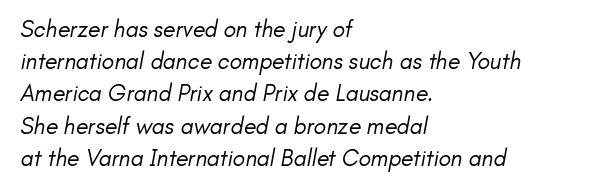
{"bold": "no", "underline": "no", "align": "left", "line_spacing": "normal", "line_spacing_ratio": 1.4, "letter_spacing": "normal", "letter_spacing_em": 0.0, "glyph_px": 23}
